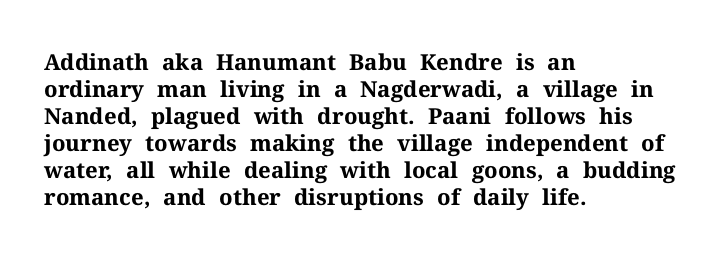
The image shows 22 px bold type, upright; set left-aligned, line spacing 1.23x, normal letter spacing, not underlined.
